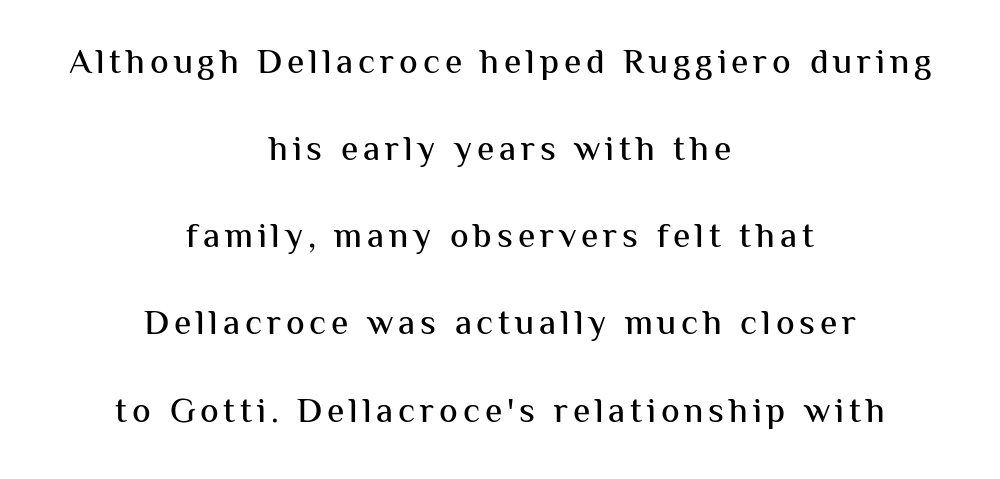
The compositor balanced each line on the midline. Is this a fixed-width face? No — the glyphs have proportional, varying widths. Plain, unruled lines of type. If you measured baseline to baseline, you'd find a long distance. A typesetter would label this face a sans.
